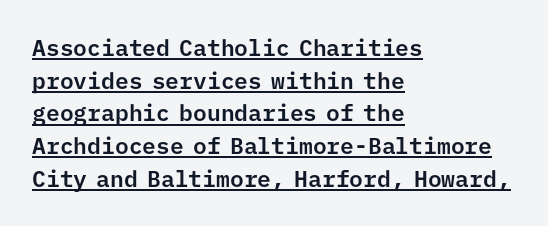
{"italic": "no", "underline": "yes", "align": "left", "line_spacing": "normal", "line_spacing_ratio": 1.42, "letter_spacing": "normal", "letter_spacing_em": 0.0, "glyph_px": 23}
